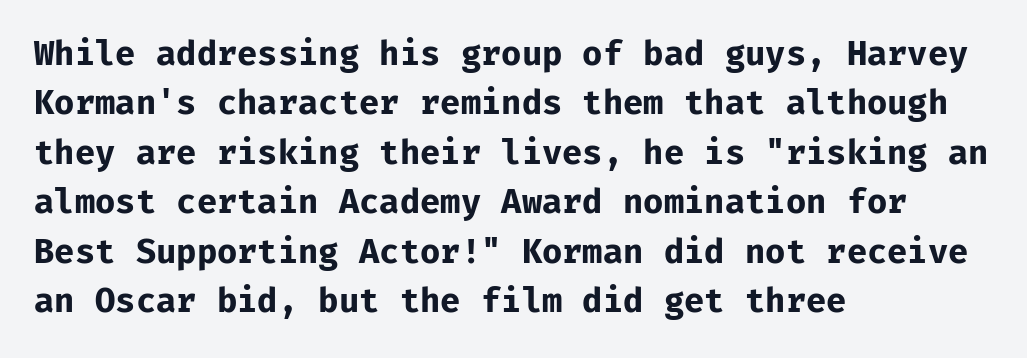
Just letters on the line, the space beneath them empty. Regarding serifs, this sample does without them. The passage shown stacks its lines at a standard gap. Alignment: flush left.
